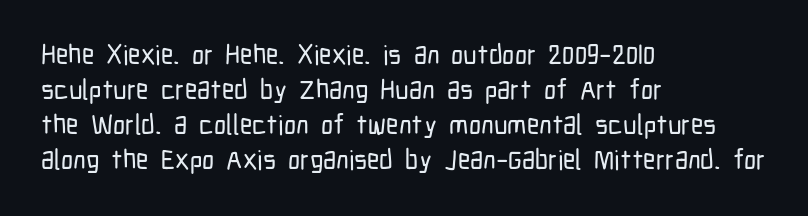
The image shows 27 px text type, upright; set left-aligned, normal line spacing (1.3x), normal letter spacing, not underlined.
